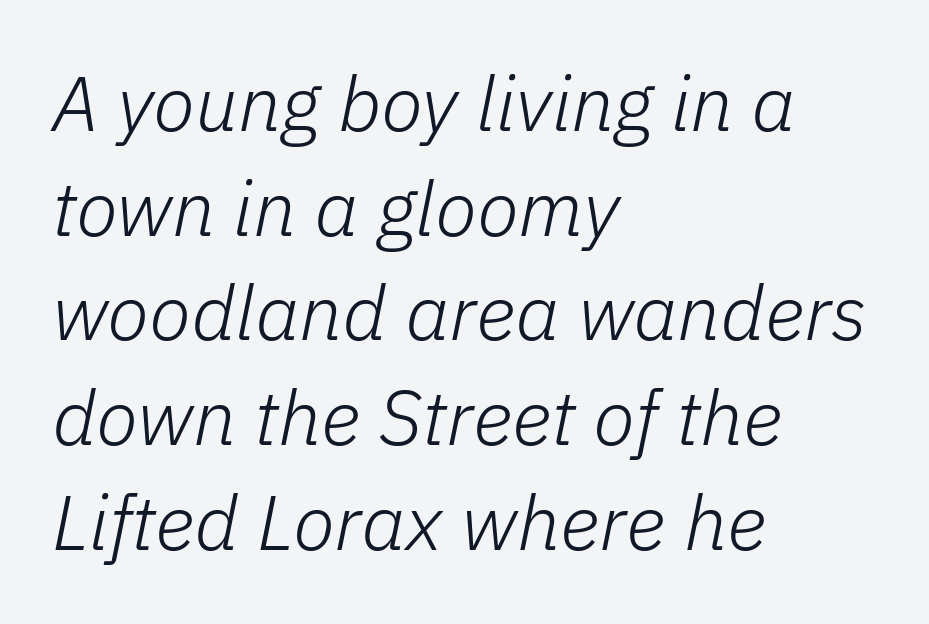
{"italic": "yes", "lean": "right", "slant_degrees": 11, "bold": "no", "weight": "light", "width": "normal", "stroke_contrast": "low", "x_height": "medium", "monospaced": "no", "underline": "no", "align": "left", "line_spacing": "normal", "line_spacing_ratio": 1.36, "letter_spacing": "normal", "letter_spacing_em": 0.0, "glyph_px": 77}
